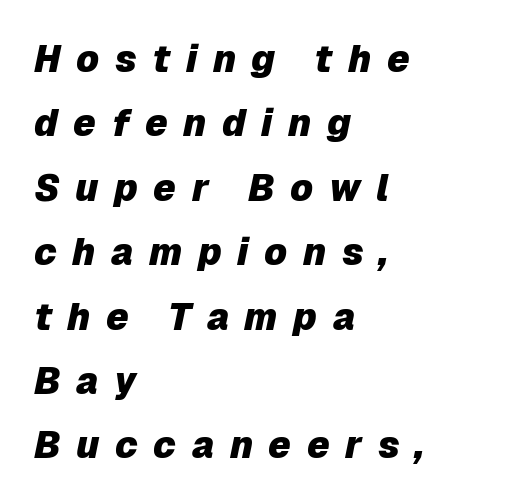
Q: Is the text bold? A: Yes.
Q: Is the text italic (slanted)? A: Yes, it leans right by about 12 degrees.
Q: Is the text underlined? A: No.
Q: How is the paragraph aligned? A: Left-aligned.
Q: Is the spacing between letters normal or unusually wide? A: Unusually wide.
Q: Width (condensed, normal, or wide)? A: Normal.
Q: Stroke contrast? A: Low.
Q: x-height? A: Medium.
Q: Monospaced? A: No.
